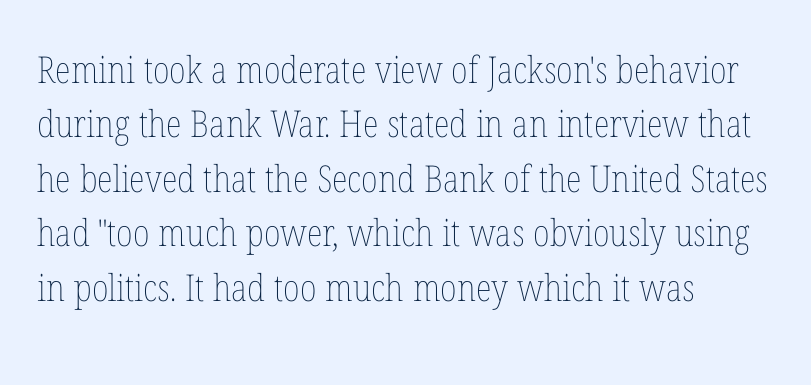
Every character sits straight up, as roman type does. Anything drawn beneath the words? Only blank space. Spacing between characters is what you'd get straight out of the box. A quiet, ordinary-to-light weight characterises the typeface.
